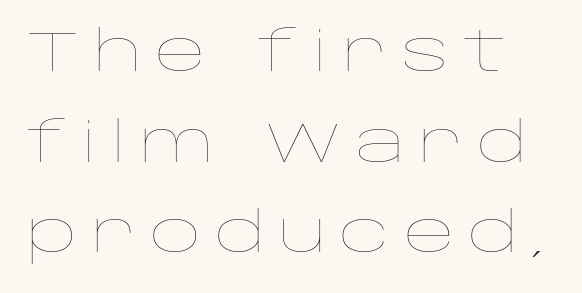
{"italic": "no", "bold": "no", "weight": "thin", "width": "wide", "stroke_contrast": "low", "x_height": "large", "monospaced": "no", "underline": "no", "line_spacing": "normal", "line_spacing_ratio": 1.62, "letter_spacing": "wide", "letter_spacing_em": 0.24, "glyph_px": 56}
